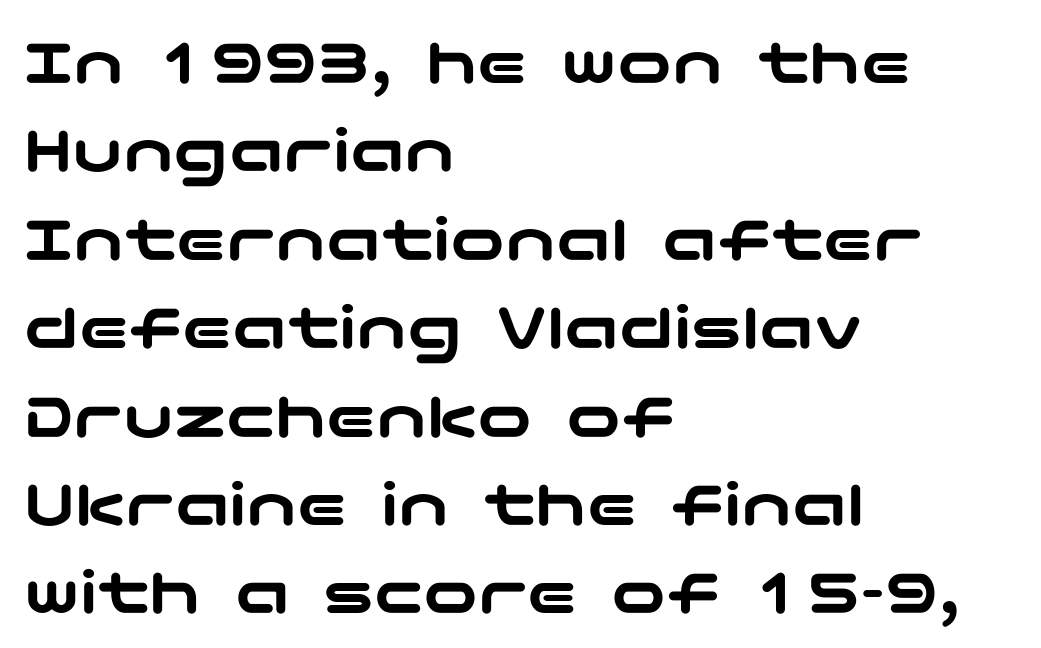
The image shows 68 px wide sans-serif type, upright; set left-aligned, normal line spacing (1.3x), normal letter spacing, not underlined; low stroke contrast and a medium x-height.
